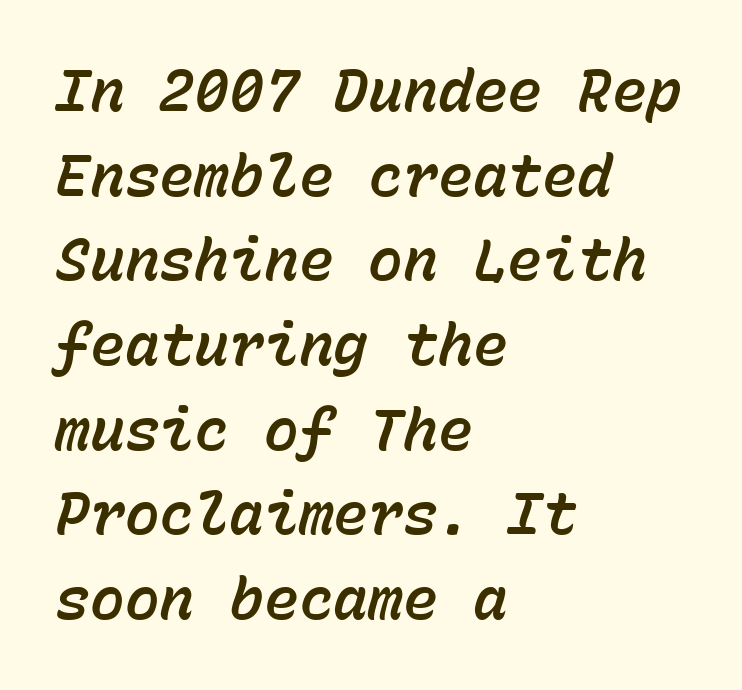
{"italic": "yes", "lean": "right", "slant_degrees": 15, "width": "normal", "stroke_contrast": "low", "x_height": "medium", "monospaced": "yes", "underline": "no", "align": "left", "line_spacing": "normal", "line_spacing_ratio": 1.46, "letter_spacing": "normal", "letter_spacing_em": 0.0, "glyph_px": 58}
